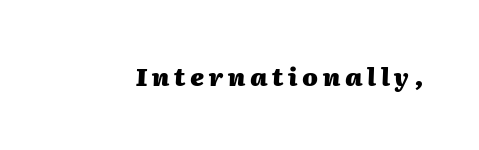
Q: Is the text bold? A: Yes.
Q: Is the text italic (slanted)? A: Yes, it leans right by about 2 degrees.
Q: Is the text underlined? A: No.
